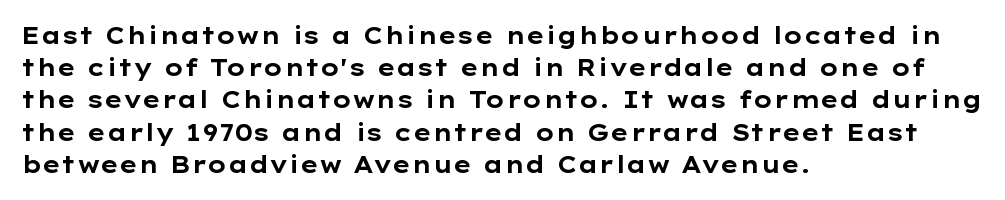
The image shows 23 px bold type, upright; set left-aligned, normal line spacing (1.4x), normal letter spacing, not underlined.
